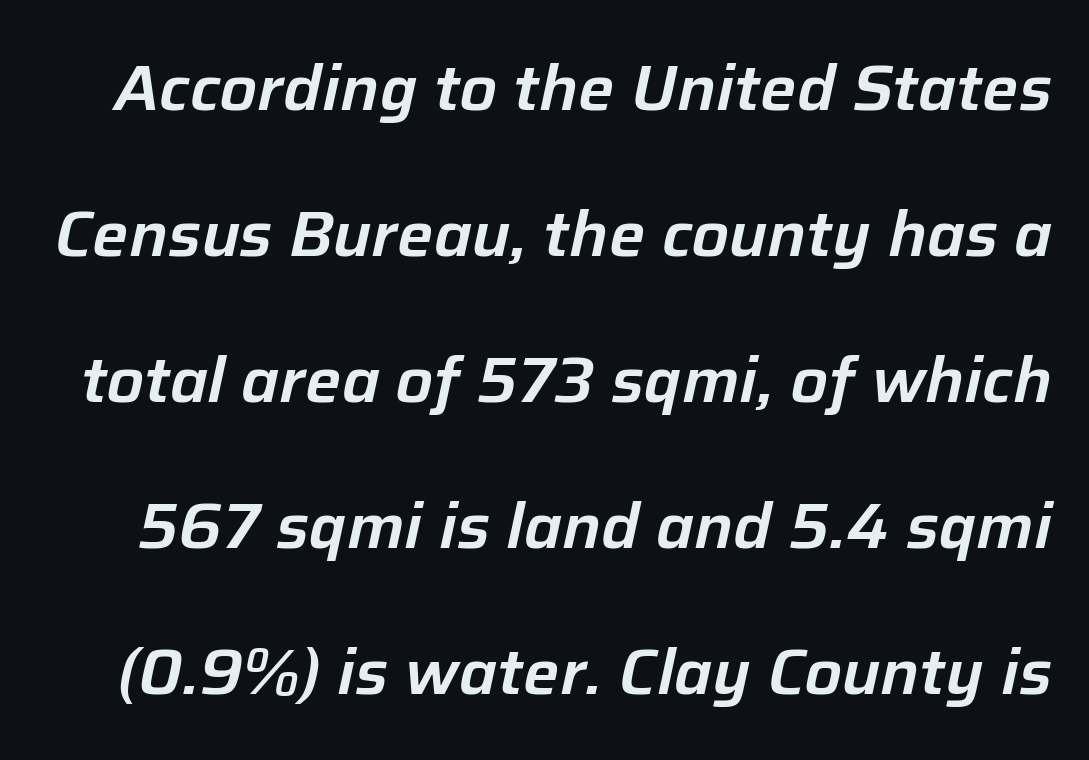
The image shows 64 px text type, italic (leaning right); set loose line spacing (2.28x), normal letter spacing, not underlined; low stroke contrast and a medium x-height.
